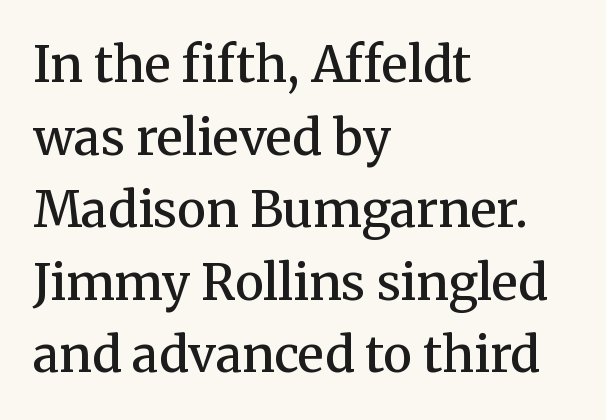
{"serif": "yes", "italic": "no", "bold": "semi", "weight": "semibold", "width": "normal", "stroke_contrast": "medium", "x_height": "medium", "monospaced": "no", "underline": "no", "align": "left", "line_spacing": "normal", "line_spacing_ratio": 1.48, "letter_spacing": "normal", "letter_spacing_em": 0.0, "glyph_px": 49}
